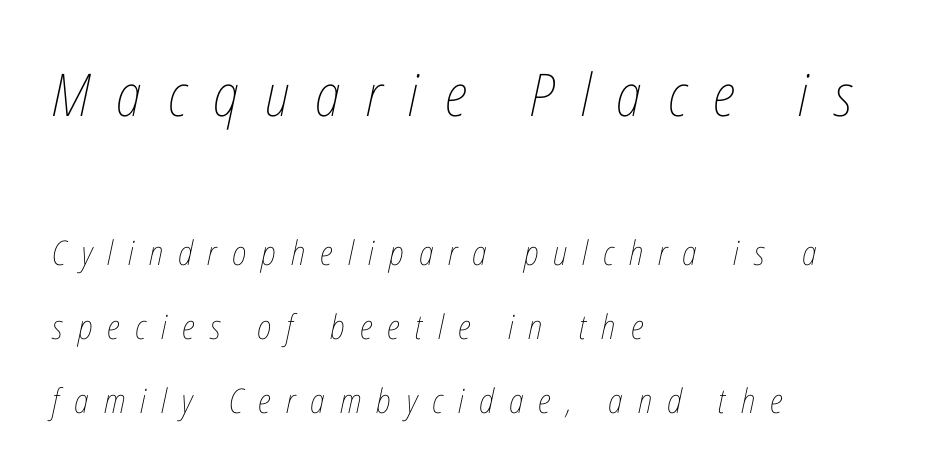
The image shows 59 px thin, condensed type, italic (leaning right); set left-aligned, loose line spacing (2.18x), unusually wide letter spacing (+0.44 em), not underlined; the first (top) block is 1.74x larger; low stroke contrast and a medium x-height.
